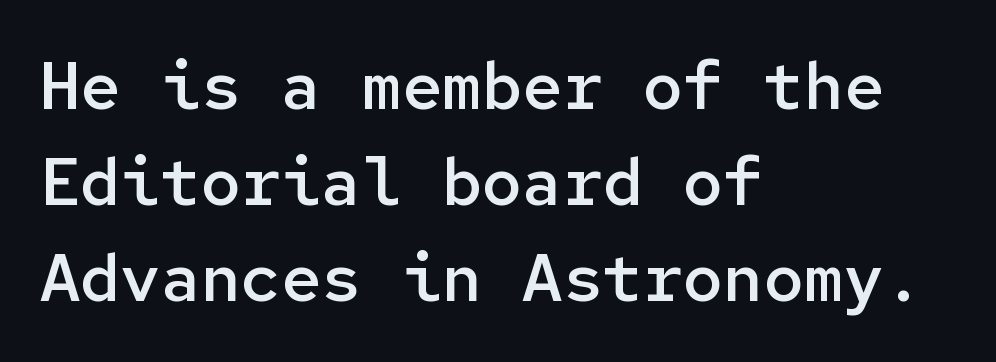
Q: Is the text bold? A: Semi-bold.
Q: Is the text italic (slanted)? A: No, it is upright.
Q: Is the typeface a serif or a sans-serif typeface? A: Sans-serif.
Q: Is the text underlined? A: No.
Q: How is the paragraph aligned? A: Left-aligned.
Q: Is the spacing between letters normal or unusually wide? A: Normal.
Q: Is the spacing between lines tight, normal or loose? A: Normal.
Q: Width (condensed, normal, or wide)? A: Normal.
Q: Stroke contrast? A: Low.
Q: x-height? A: Medium.
Q: Monospaced? A: Yes.
